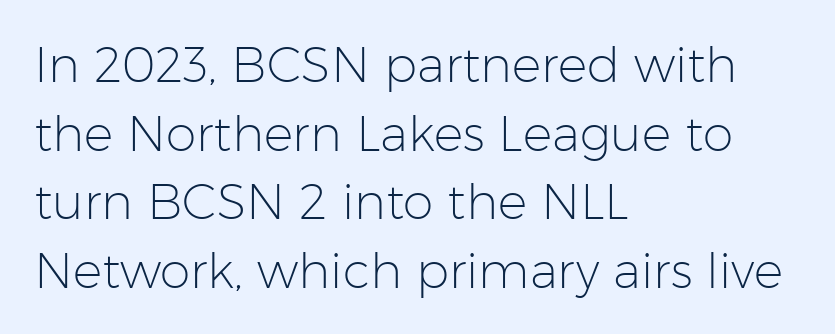
The image shows 49 px light sans-serif type, upright; set left-aligned, normal line spacing (1.4x), normal letter spacing, not underlined; low stroke contrast and a medium x-height.
